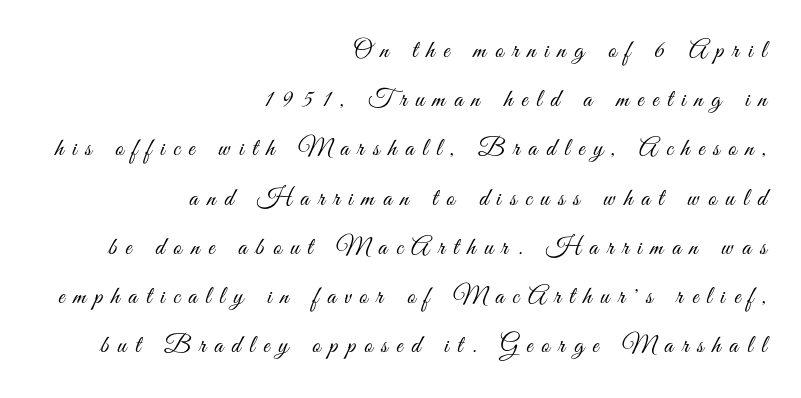
The image shows 25 px text type; set right-aligned, loose line spacing (1.97x), unusually wide letter spacing (+0.35 em), not underlined.
